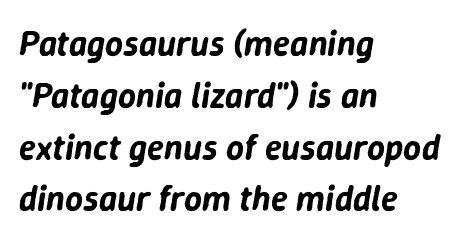
The text block is weighted toward the left margin, trailing off unevenly rightward. There is no visible air inserted between adjacent glyphs. The string is rendered with underlining switched off. Rows of type keep a routine distance in the vertical direction. These lines are rendered in a variable-pitch font.
